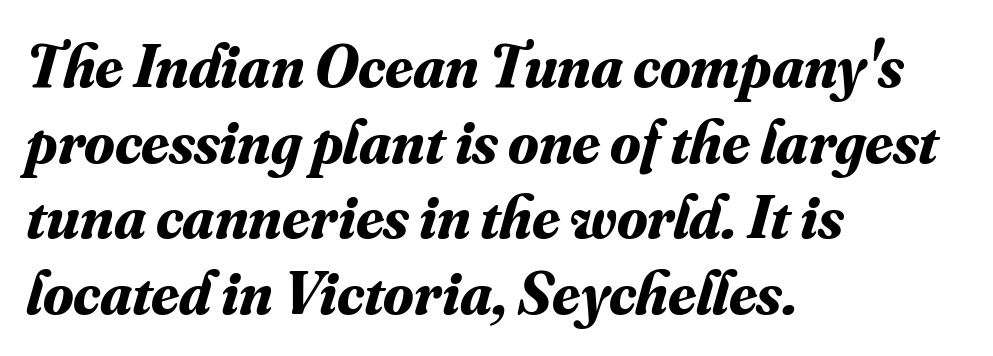
The image shows 62 px bold serif type, italic (leaning right); set left-aligned, line spacing 1.22x, normal letter spacing, not underlined; medium stroke contrast and a small x-height.
